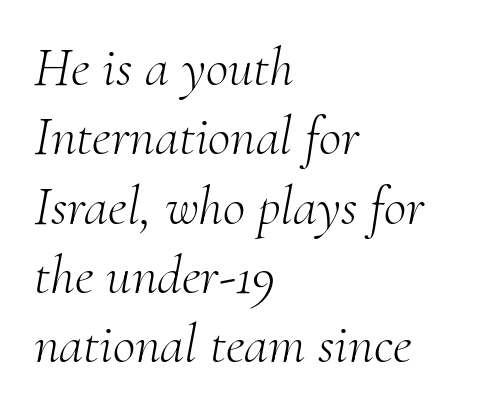
In terms of letterform style, serifs are clearly present. Vertical spacing — default. Look at the tracking — it's just the regular setting, nothing added. Think of a printed novel: that variable character pitch is what you see here.
